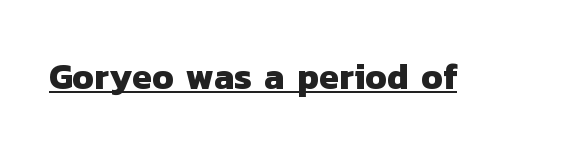
Q: Is the text bold? A: Yes.
Q: Is the typeface a serif or a sans-serif typeface? A: Sans-serif.
Q: Is the text underlined? A: Yes.
Q: Is the spacing between letters normal or unusually wide? A: Normal.
Q: Width (condensed, normal, or wide)? A: Normal.
Q: Stroke contrast? A: Low.
Q: x-height? A: Medium.
Q: Monospaced? A: No.
